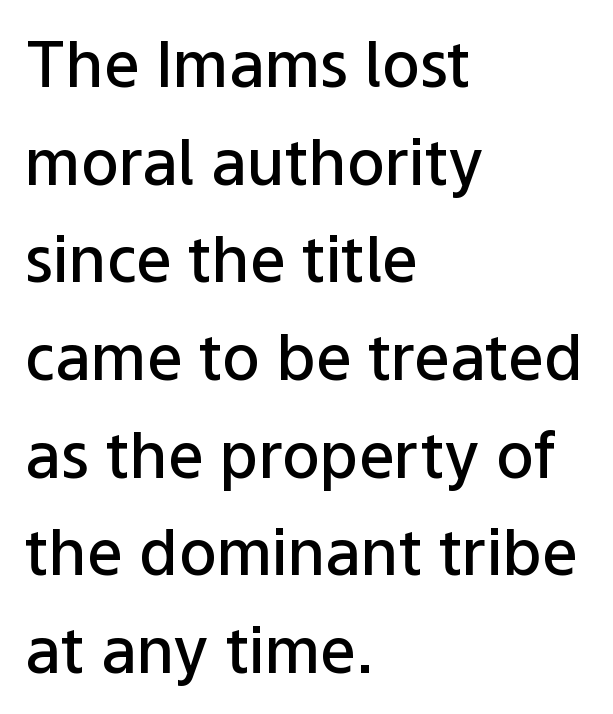
Its strokes are somewhat broadened, the hallmark of semibold type. The zone under the glyphs is completely vacant. No feet cap the strokes, marking this as sans-serif type. Does the leading feel generous? No, just average.
